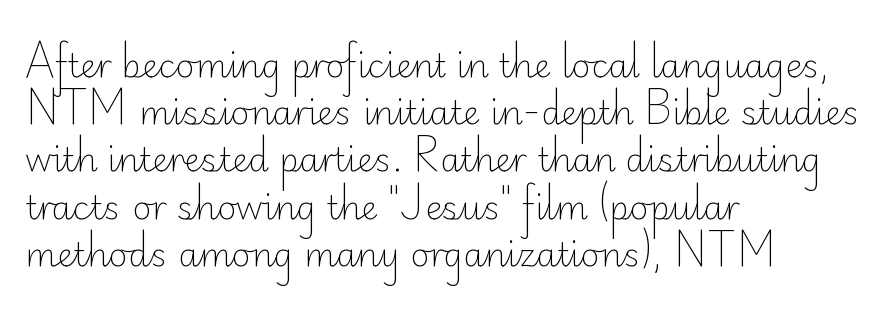
{"serif": "no", "italic": "no", "bold": "no", "weight": "light", "width": "normal", "stroke_contrast": "low", "x_height": "small", "monospaced": "no", "underline": "no", "align": "left", "line_spacing": "normal", "line_spacing_ratio": 1.43, "letter_spacing": "normal", "letter_spacing_em": 0.0, "glyph_px": 33}
